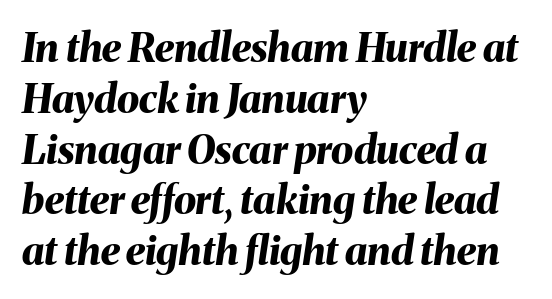
This rendering uses left alignment, leaving the right contour irregular. One glance says typical: line gaps are just what's usual. Anything drawn beneath the words? Only blank space. Stroke thickness is high; the sample reads as a true bold. Words appear dense and cohesive because spacing is normal.
